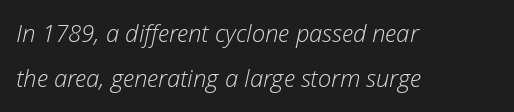
Q: Is the text bold? A: No.
Q: Is the text italic (slanted)? A: Yes, it leans right by about 12 degrees.
Q: Is the text underlined? A: No.
Q: How is the paragraph aligned? A: Left-aligned.
Q: Is the spacing between letters normal or unusually wide? A: Normal.
